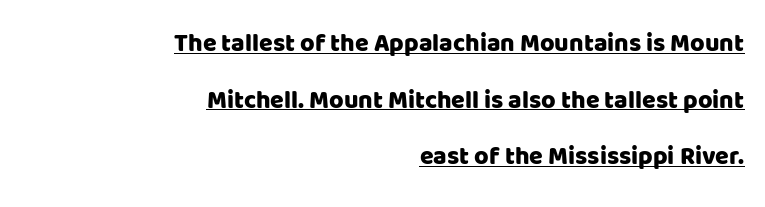
Q: Is the text italic (slanted)? A: No, it is upright.
Q: Is the text underlined? A: Yes.
Q: How is the paragraph aligned? A: Right-aligned.
Q: Is the spacing between letters normal or unusually wide? A: Normal.
Q: Is the spacing between lines tight, normal or loose? A: Loose.
